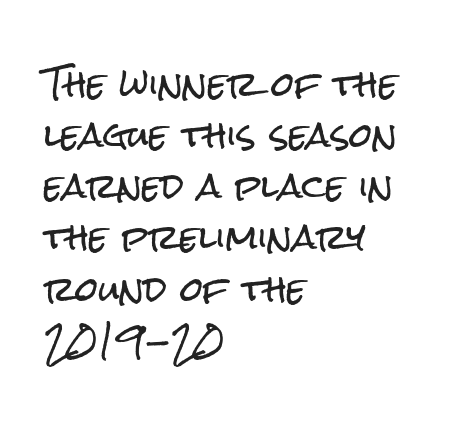
Q: Is the text italic (slanted)? A: No, it is upright.
Q: Is the typeface a serif or a sans-serif typeface? A: Sans-serif.
Q: Is the text underlined? A: No.
Q: How is the paragraph aligned? A: Left-aligned.
Q: Is the spacing between letters normal or unusually wide? A: Normal.
Q: Is the spacing between lines tight, normal or loose? A: Normal.
Q: Width (condensed, normal, or wide)? A: Condensed.
Q: Stroke contrast? A: Low.
Q: x-height? A: Medium.
Q: Monospaced? A: No.
